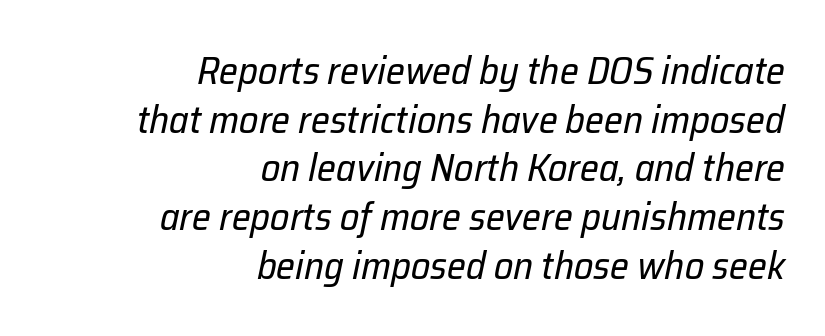
Nobody drew a line under any word here. Vertically, the passage feels balanced, rows spaced as you'd expect. The face looks like a standard text weight, possibly lighter. The font's italic variant was chosen for this text. Varying glyph widths throughout — classic text-font behaviour.
